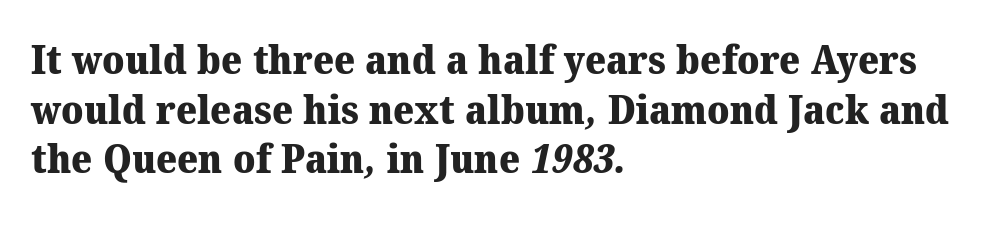
Q: Is the text bold? A: Yes.
Q: Is the typeface a serif or a sans-serif typeface? A: Serif.
Q: Is the text underlined? A: No.
Q: How is the paragraph aligned? A: Left-aligned.
Q: Is the spacing between letters normal or unusually wide? A: Normal.
Q: Width (condensed, normal, or wide)? A: Normal.
Q: Stroke contrast? A: Medium.
Q: x-height? A: Medium.
Q: Monospaced? A: No.
